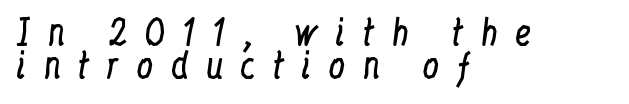
Varying glyph widths throughout — classic text-font behaviour. Horizontal alignment here is leftward, the default for most running prose. Is there much room between lines? No — they nearly touch. Descenders hang freely into open space. Between one letter and the next there's a generous, obvious gap.
